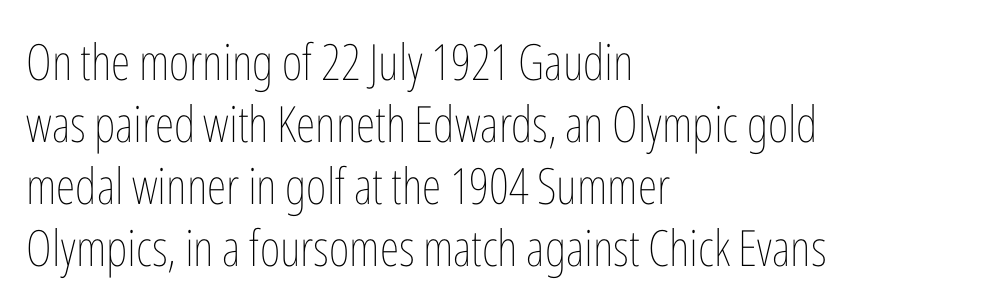
Q: Is the text bold? A: No.
Q: Is the text italic (slanted)? A: No, it is upright.
Q: Is the text underlined? A: No.
Q: How is the paragraph aligned? A: Left-aligned.
Q: Is the spacing between letters normal or unusually wide? A: Normal.
Q: Width (condensed, normal, or wide)? A: Condensed.
Q: Stroke contrast? A: Low.
Q: x-height? A: Medium.
Q: Monospaced? A: No.
